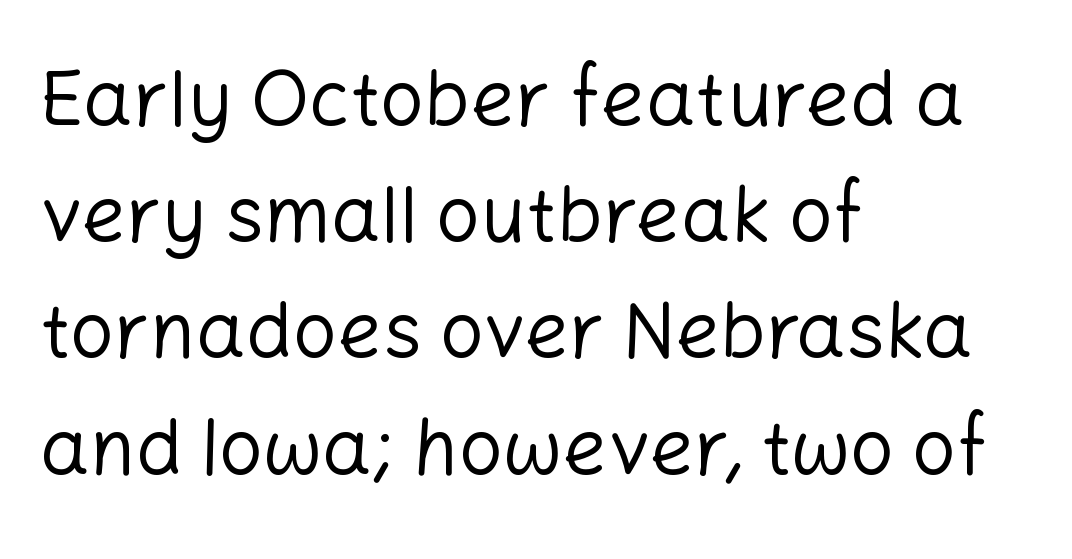
The image shows 78 px regular-weight sans-serif type, upright; set left-aligned, normal line spacing (1.49x), normal letter spacing, not underlined; low stroke contrast and a medium x-height.
